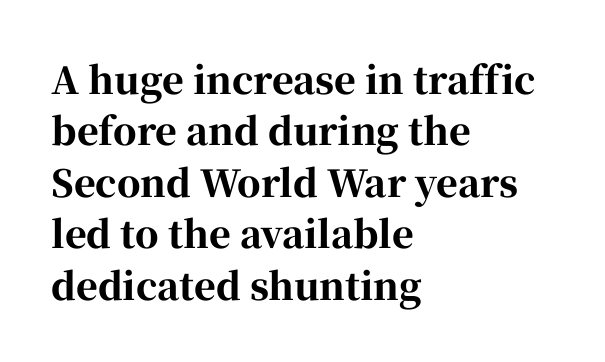
Q: Is the text bold? A: Yes.
Q: Is the text italic (slanted)? A: No, it is upright.
Q: Is the typeface a serif or a sans-serif typeface? A: Serif.
Q: Is the text underlined? A: No.
Q: How is the paragraph aligned? A: Left-aligned.
Q: Is the spacing between letters normal or unusually wide? A: Normal.
Q: Is the spacing between lines tight, normal or loose? A: Normal.
Q: Width (condensed, normal, or wide)? A: Normal.
Q: Stroke contrast? A: High.
Q: x-height? A: Medium.
Q: Monospaced? A: No.
